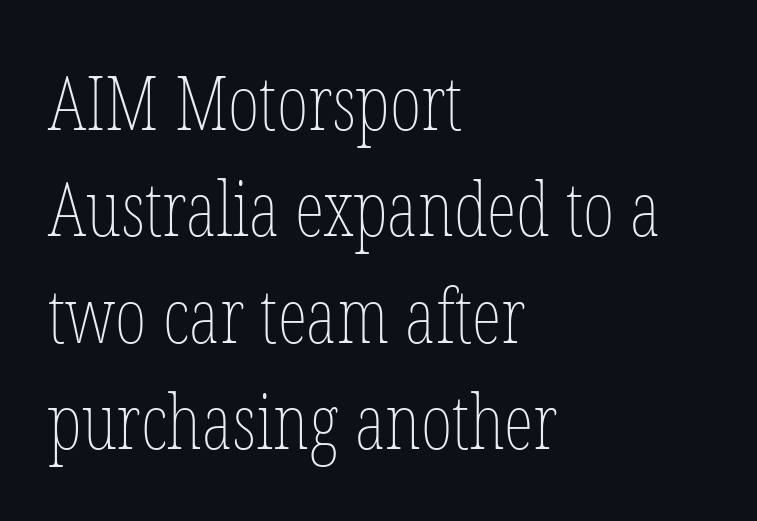
The image shows 76 px thin, condensed type, upright; set left-aligned, normal line spacing (1.4x), normal letter spacing, not underlined; low stroke contrast and a medium x-height.
